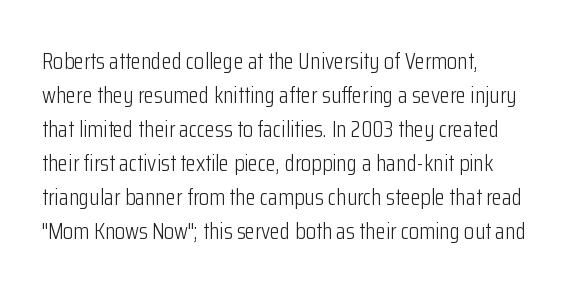
{"italic": "no", "bold": "no", "underline": "no", "align": "left", "line_spacing": "normal", "line_spacing_ratio": 1.48, "letter_spacing": "normal", "letter_spacing_em": 0.0, "glyph_px": 23}
